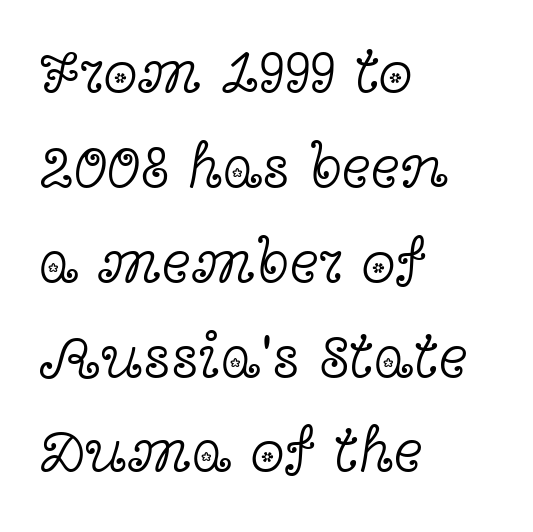
The letterforms sit at book weight or below. These lines are rendered in a variable-pitch font. The lettering stays uniformly vertical, giving the passage a roman look. A student would call this left alignment; a typographer would say flush left, rag right.
